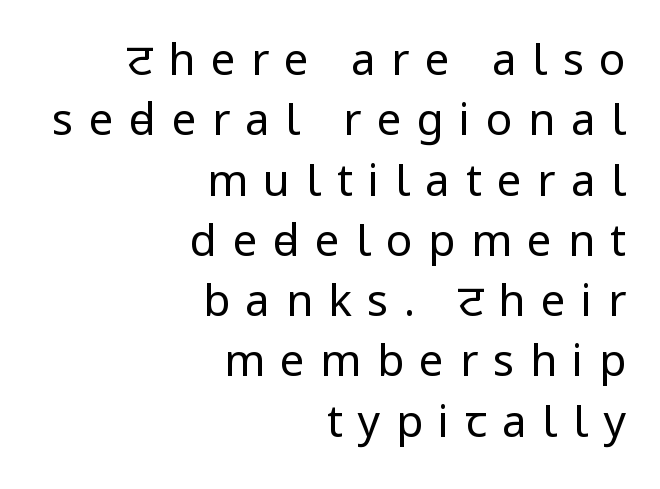
The letters stand straight up with perfectly vertical stems. Is there much room between lines? A standard amount, neither cramped nor airy. The weight tops out at a normal text grade. Where is the straight margin? On the right. Substantial extra tracking has been applied to these lines. The face used here is proportionally spaced, like ordinary book or web type.
